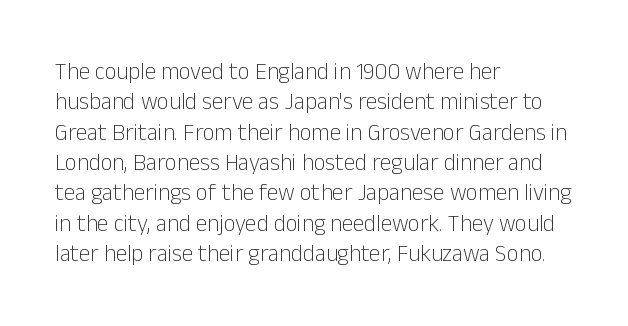
The space directly below the letters is spotless. Caption: standard tracking, unaltered. Vertically, the passage feels balanced, rows spaced as you'd expect. Does the lettering tilt? It doesn't — this is upright.
